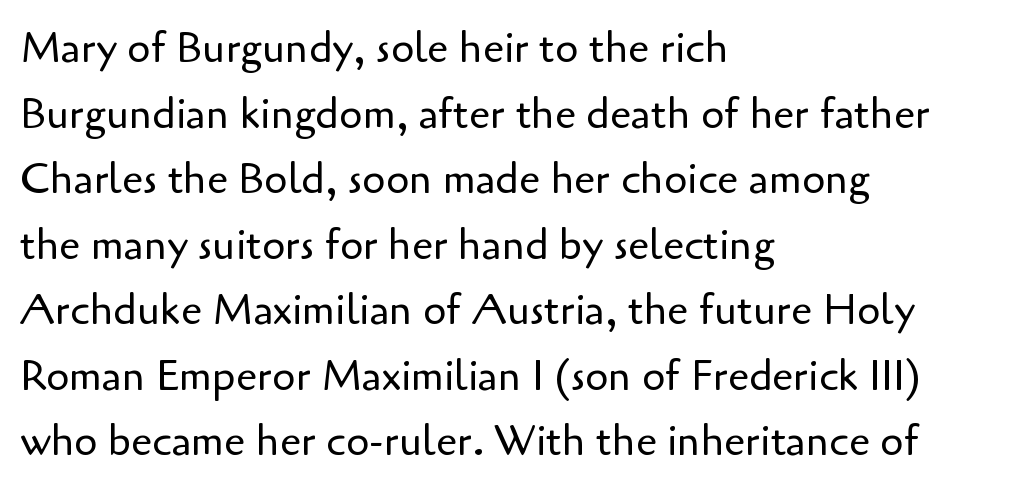
The letters sit at their default tracking, neither squeezed nor spread. You could not count columns in this text — the font is proportionally spaced. The lines sit at an ordinary, default distance from one another. Weight: not bold — regular or lighter. When letters stand straight like this, we call the style roman or upright.
